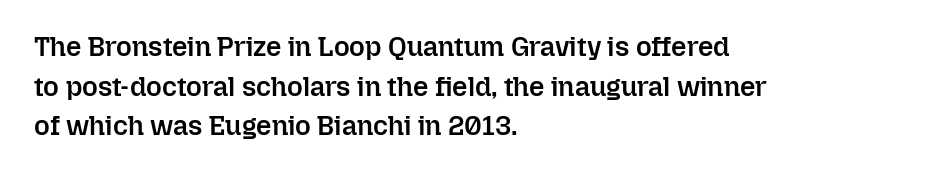
The image shows 27 px text type, upright; set left-aligned, normal line spacing (1.47x), normal letter spacing, not underlined.
